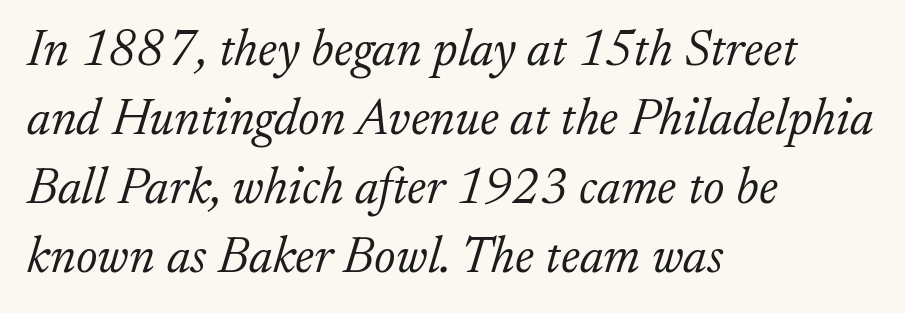
{"serif": "yes", "italic": "yes", "lean": "right", "slant_degrees": 17, "bold": "no", "weight": "light", "width": "normal", "stroke_contrast": "low", "x_height": "small", "monospaced": "no", "underline": "no", "align": "left", "line_spacing": "normal", "line_spacing_ratio": 1.35, "letter_spacing": "normal", "letter_spacing_em": 0.0, "glyph_px": 51}
